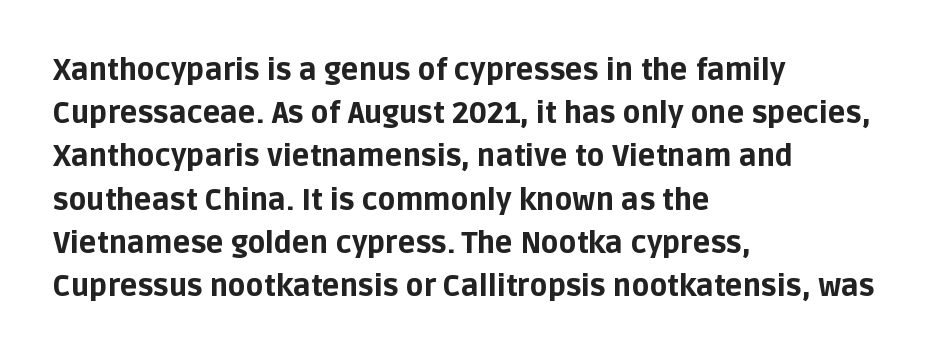
The image shows 29 px bold sans-serif type, upright; set left-aligned, normal line spacing (1.49x), normal letter spacing, not underlined; low stroke contrast and a large x-height.
